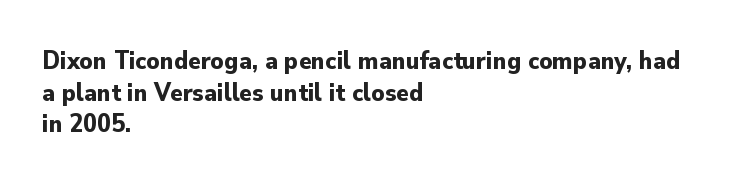
The image shows 26 px bold type, upright; set left-aligned, line spacing 1.22x, normal letter spacing, not underlined.
